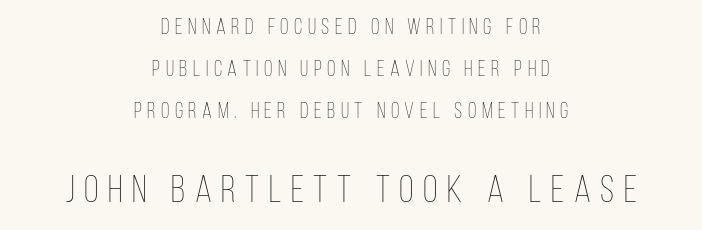
{"italic": "no", "bold": "no", "weight": "thin", "width": "condensed", "stroke_contrast": "low", "x_height": "large", "monospaced": "no", "underline": "no", "align": "center", "line_spacing": "loose", "line_spacing_ratio": 1.91, "letter_spacing": "wide", "letter_spacing_em": 0.25, "larger_block": "second", "size_ratio": 1.73, "glyph_px": 38}
